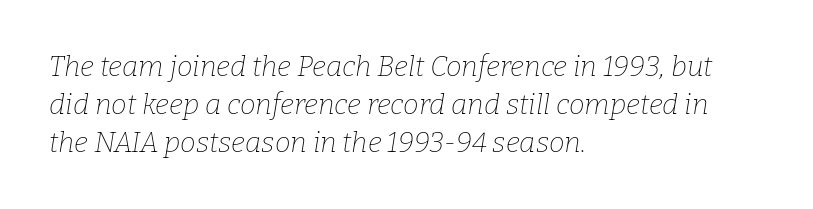
Q: Is the text bold? A: No.
Q: Is the text italic (slanted)? A: Yes, it leans right by about 9 degrees.
Q: Is the typeface a serif or a sans-serif typeface? A: Serif.
Q: Is the text underlined? A: No.
Q: How is the paragraph aligned? A: Left-aligned.
Q: Is the spacing between letters normal or unusually wide? A: Normal.
Q: Is the spacing between lines tight, normal or loose? A: Normal.
Q: Width (condensed, normal, or wide)? A: Normal.
Q: Stroke contrast? A: Low.
Q: x-height? A: Medium.
Q: Monospaced? A: No.
